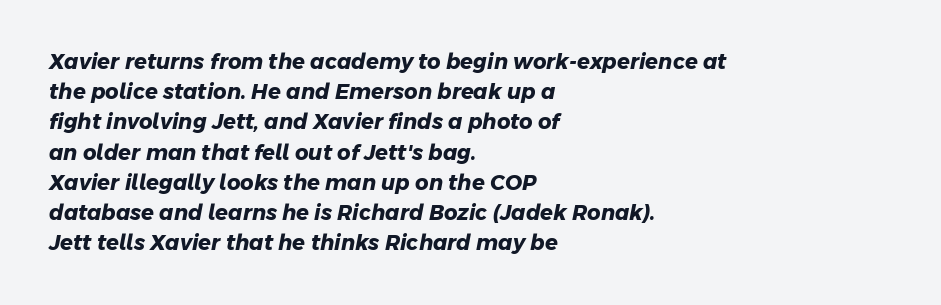
There is no visible air inserted between adjacent glyphs. The text block is weighted toward the left margin, trailing off unevenly rightward. Words float on clear page, feet unadorned. Vertical spacing — default. Students, this is bold: see how much ink each stroke carries.
